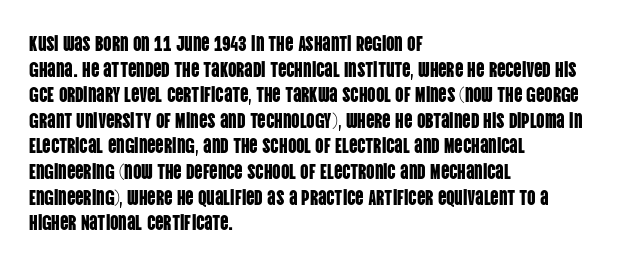
The image shows 21 px text type, upright; set left-aligned, line spacing 1.22x, normal letter spacing, not underlined.
